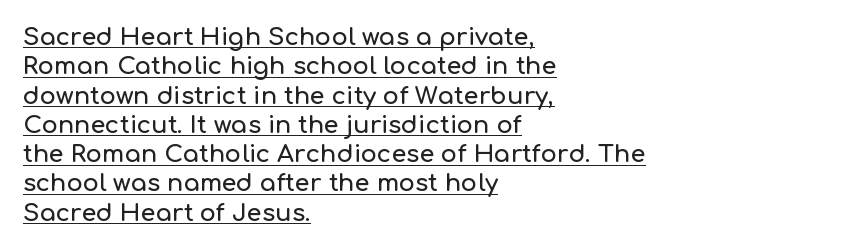
{"italic": "no", "underline": "yes", "align": "left", "line_spacing_ratio": 1.22, "letter_spacing": "normal", "letter_spacing_em": 0.0, "glyph_px": 24}
